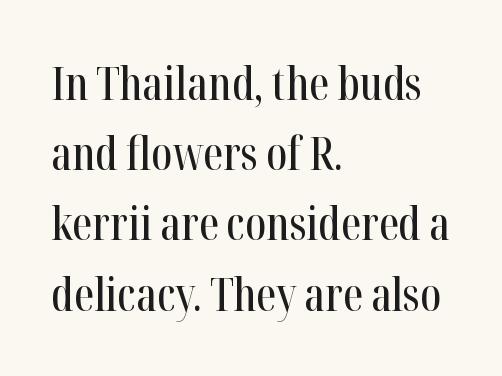
The image shows 45 px condensed serif type, upright; set left-aligned, normal line spacing (1.56x), normal letter spacing, not underlined; high stroke contrast and a medium x-height.
